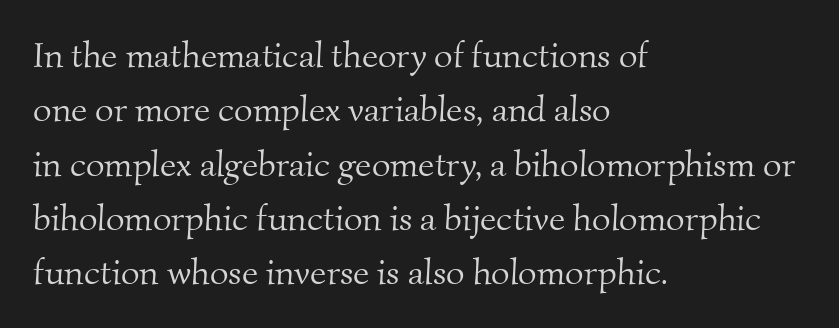
{"serif": "yes", "bold": "no", "weight": "light", "width": "normal", "stroke_contrast": "medium", "x_height": "small", "monospaced": "no", "underline": "no", "align": "left", "line_spacing": "normal", "line_spacing_ratio": 1.51, "letter_spacing": "normal", "letter_spacing_em": 0.0, "glyph_px": 36}
